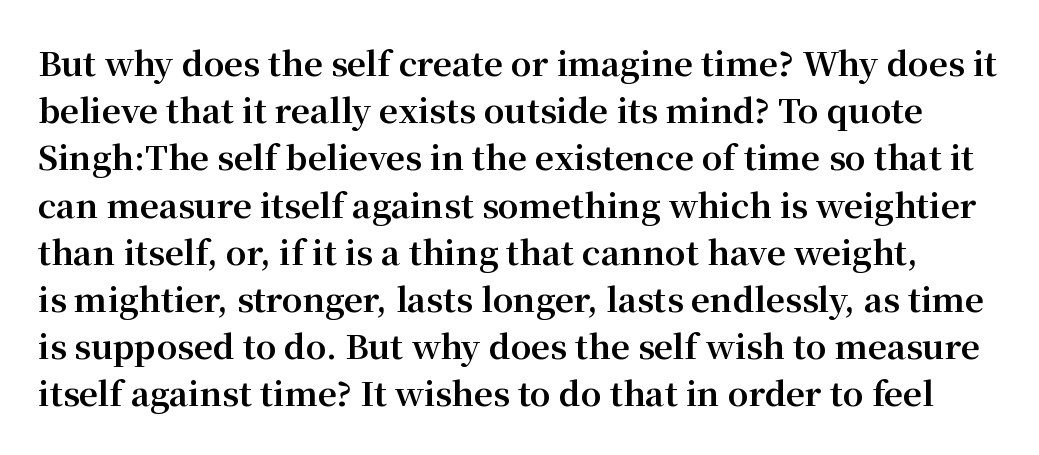
{"serif": "yes", "italic": "no", "bold": "yes", "weight": "bold", "width": "normal", "stroke_contrast": "medium", "x_height": "medium", "monospaced": "no", "underline": "no", "line_spacing": "normal", "line_spacing_ratio": 1.43, "letter_spacing": "normal", "letter_spacing_em": 0.0, "glyph_px": 33}
